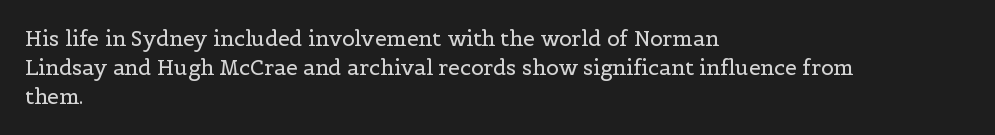
Letters rest on an invisible, unmarked baseline. Heaviness? Minimal to ordinary, like unemphasized prose. The rendering anchors every line to the left-hand side. The line-height multiplier appears to be the usual default.
